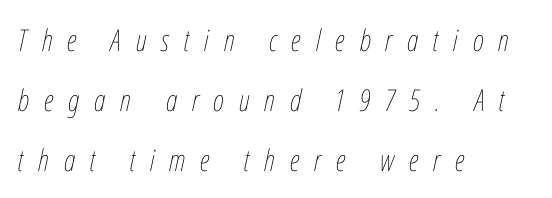
The horizontal fit of the characters is loose and conspicuously gappy. The letters are slanted; this is an italic face. Letters have the restrained weight of plain body copy at most. The foot of each line stays bare and open.
